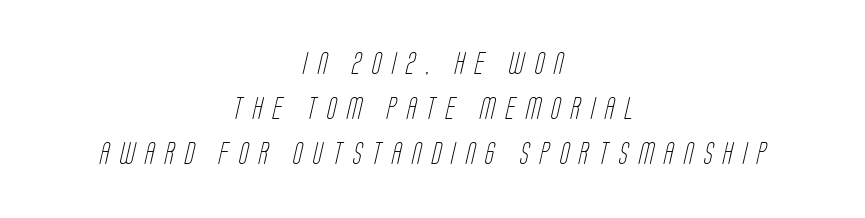
The image shows 22 px text type; set centered, loose line spacing (2.05x), unusually wide letter spacing (+0.47 em), not underlined.
